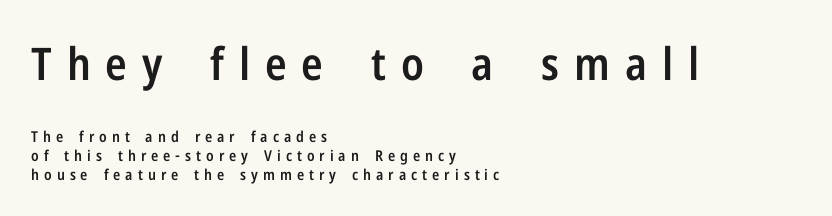
Q: Is the text bold? A: Semi-bold.
Q: Is the text italic (slanted)? A: No, it is upright.
Q: Is the typeface a serif or a sans-serif typeface? A: Sans-serif.
Q: Is the text underlined? A: No.
Q: How is the paragraph aligned? A: Left-aligned.
Q: Is the spacing between letters normal or unusually wide? A: Unusually wide.
Q: Is the spacing between lines tight, normal or loose? A: Normal.
Q: Which block of text is set in a larger size, the first (top) or the second (bottom)? A: The first (top) one.
Q: Width (condensed, normal, or wide)? A: Condensed.
Q: Stroke contrast? A: Low.
Q: x-height? A: Medium.
Q: Monospaced? A: No.
